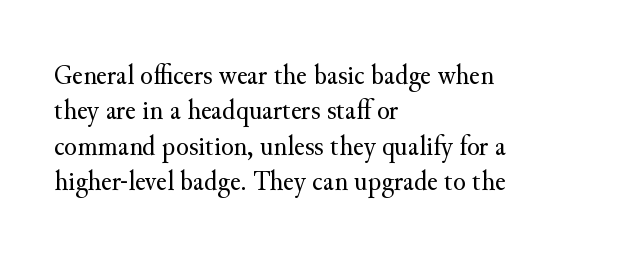
{"serif": "yes", "italic": "no", "bold": "no", "weight": "regular", "width": "normal", "stroke_contrast": "medium", "x_height": "small", "monospaced": "no", "underline": "no", "align": "left", "line_spacing_ratio": 1.22, "letter_spacing": "normal", "letter_spacing_em": 0.0, "glyph_px": 29}
